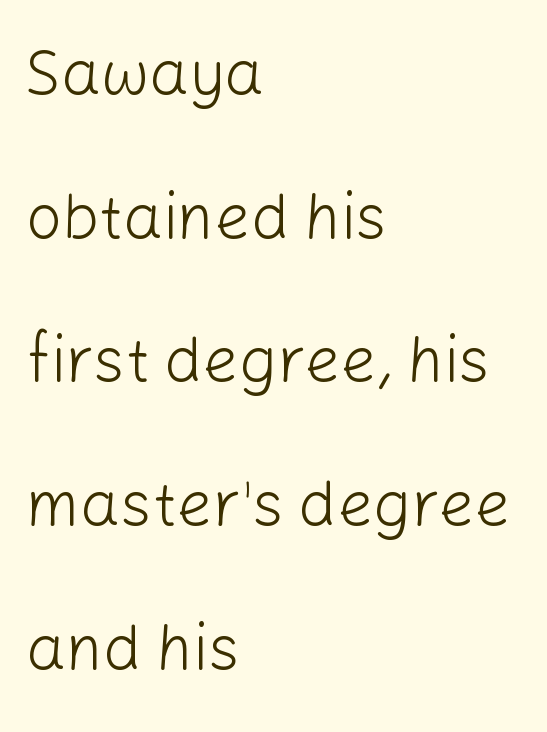
Reading down the block, your eye returns to a fixed left position each line. No letter is thick-stroked: the sample isn't bold. Do the letters lean? They stand straight. Short note: letters normally spaced.
